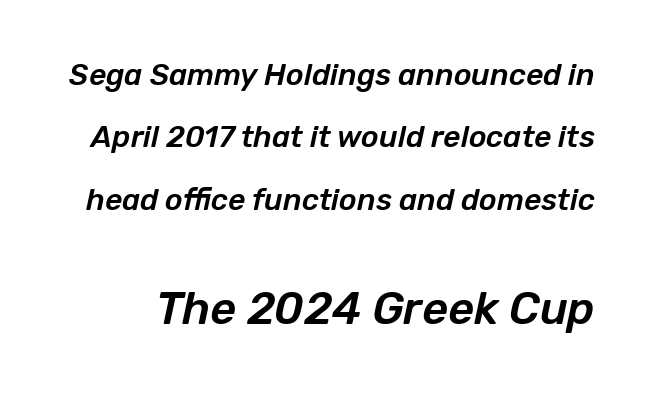
Clear beneath every line of the passage. In terms of posture, this sample is oblique. Each letter keeps its own natural width here, so spacing adapts to shape. Summary of vertical rhythm: relaxed, with wide interline spacing. There is no visible air inserted between adjacent glyphs. Which chunk is bigger? The second one — the bottom block dwarfs the top.
